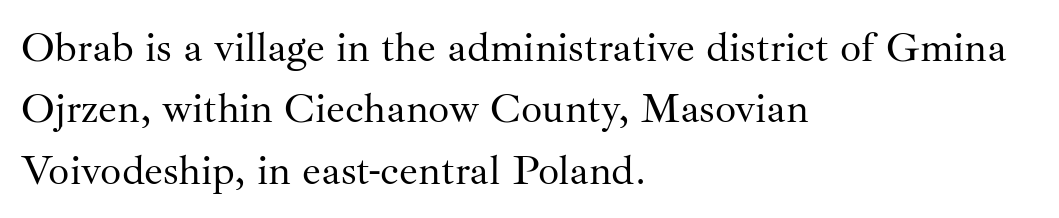
Each row of text sits above clean, open space. A typesetter would call this proportional, since set widths differ per character. A typesetter would call this zero additional tracking. In terms of posture, this sample is upright. Yep, those are serifs on the letters.
